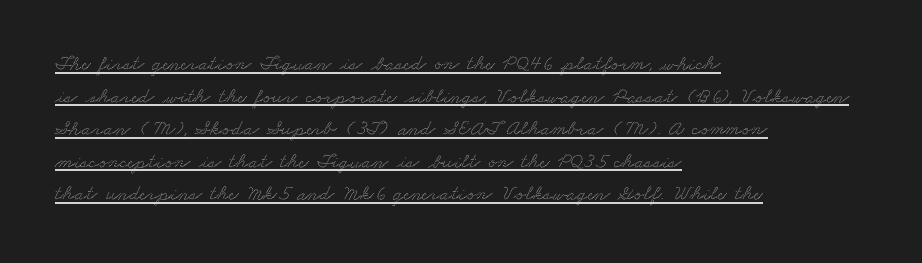
The image shows 21 px text type; set left-aligned, normal line spacing (1.55x), normal letter spacing, underlined.
